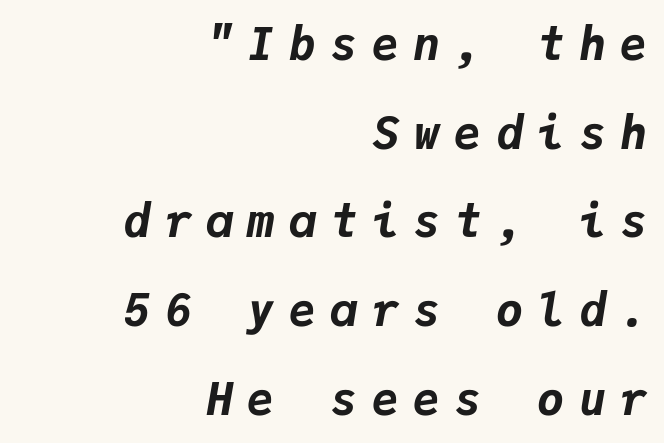
{"italic": "yes", "lean": "right", "slant_degrees": 9, "bold": "yes", "weight": "bold", "width": "normal", "stroke_contrast": "low", "x_height": "medium", "monospaced": "yes", "underline": "no", "align": "right", "line_spacing": "loose", "line_spacing_ratio": 1.97, "letter_spacing": "wide", "letter_spacing_em": 0.32, "glyph_px": 45}
